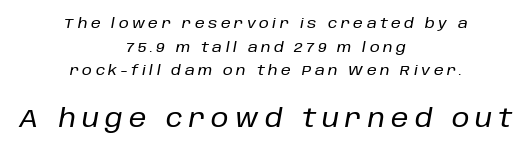
Compare the two chunks: the lower has the greater cap height. Would a proofreader flag this as italicized? Yes. The tracking reads as deliberately expanded to a designer's eye. The paragraph has two soft edges and a firm central axis.
